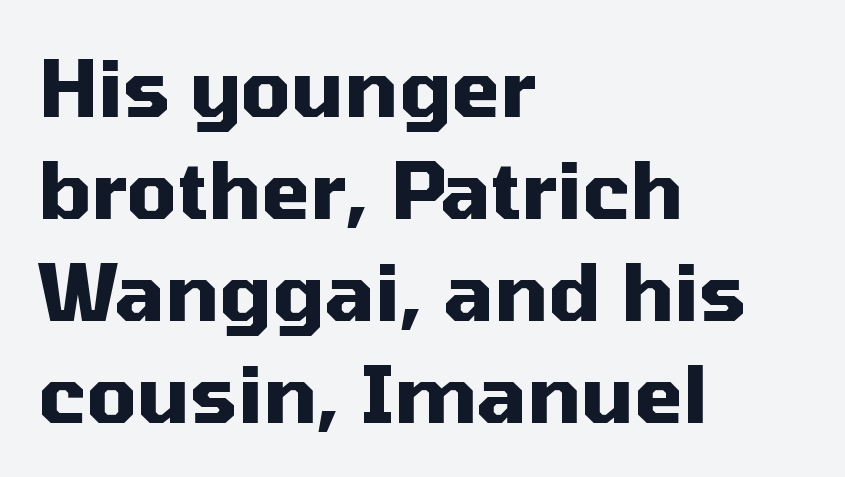
Clear beneath every line of the passage. Posture: vertical. Classification — sans serif. Casual observation: everything's shoved over to the left. Looks like regular typesetting: each glyph gets only the width it needs. Each glyph is drawn with heavy, bold strokes.
